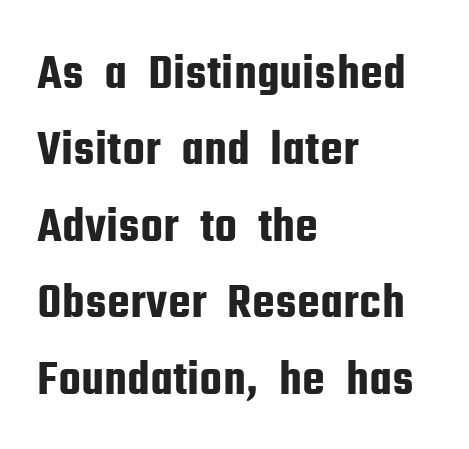
{"serif": "no", "italic": "no", "width": "condensed", "stroke_contrast": "low", "x_height": "medium", "monospaced": "no", "underline": "no", "align": "left", "line_spacing": "normal", "line_spacing_ratio": 1.5, "letter_spacing": "normal", "letter_spacing_em": 0.0, "glyph_px": 51}
